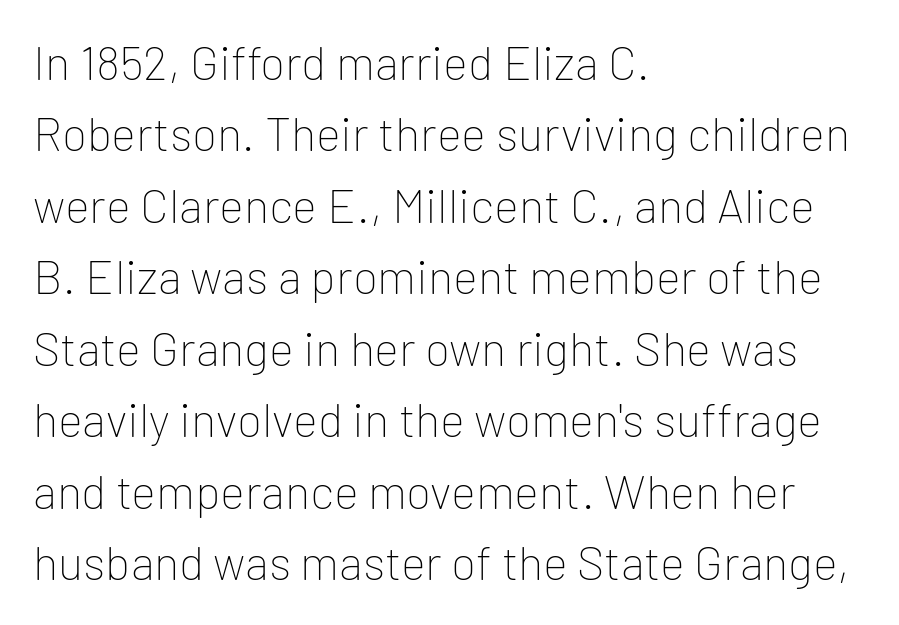
The image shows 47 px thin sans-serif type, upright; set left-aligned, normal line spacing (1.52x), normal letter spacing, not underlined; low stroke contrast and a medium x-height.
